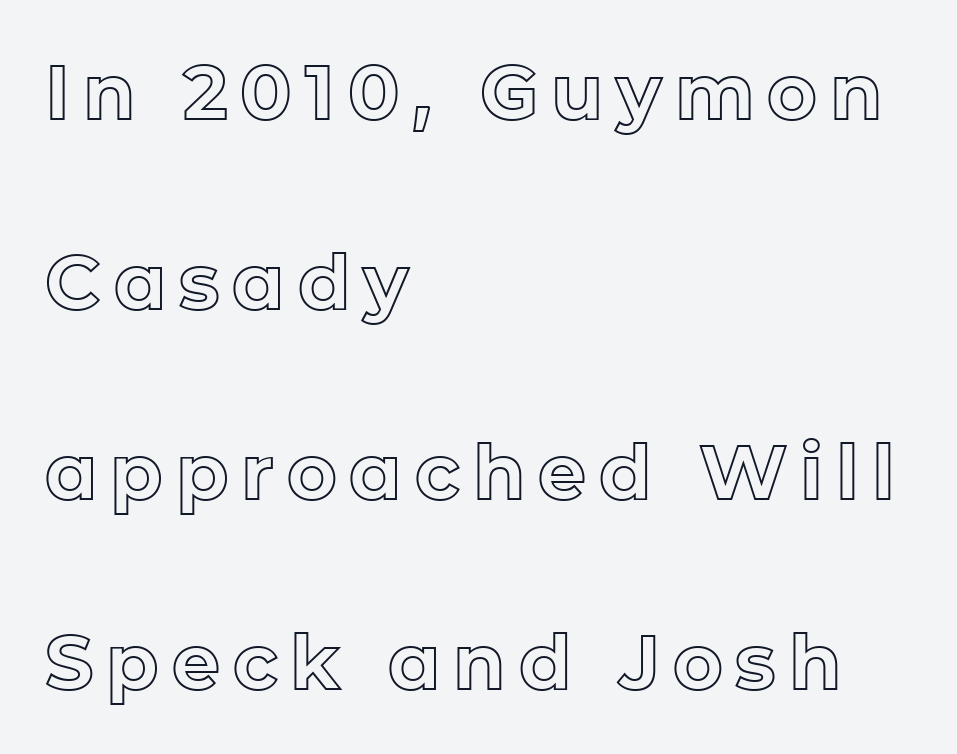
{"italic": "no", "width": "normal", "x_height": "medium", "monospaced": "no", "underline": "no", "align": "left", "line_spacing": "loose", "line_spacing_ratio": 2.5, "glyph_px": 76}
